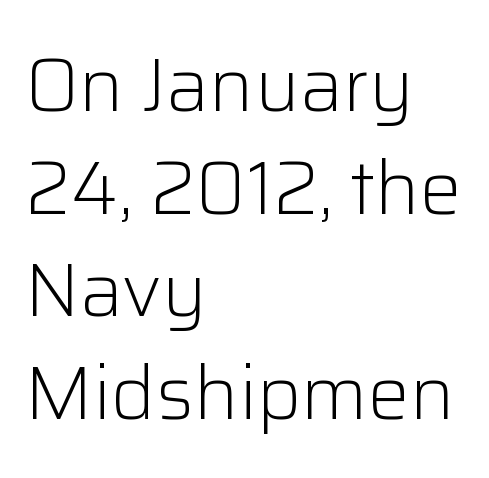
A typesetter would call this proportional, since set widths differ per character. Lines of text with bare space underneath. A sans-serif font was chosen for this passage. The letters look calm and open, with moderate or lighter stems. If you measured baseline to baseline, you'd find a middling distance. Do the letters lean? They stand straight.
